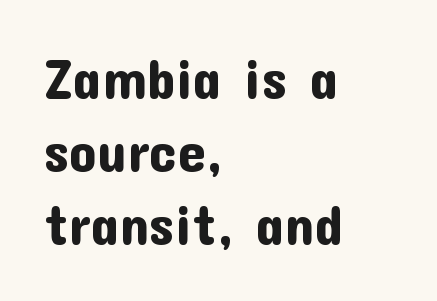
The rendering uses natural spacing where letterforms have individual widths. Type without underlining. Italic? Not at all — the glyphs are vertical. Typeset ragged right — the left edge is the straight one.
